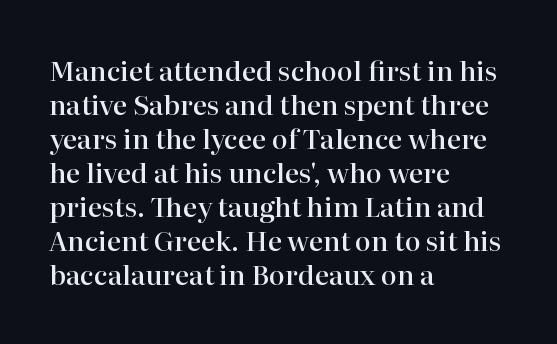
The image shows 27 px text type, upright; set left-aligned, normal line spacing (1.26x), normal letter spacing, not underlined.
